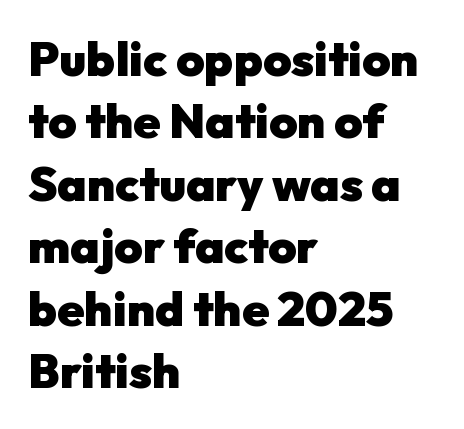
Q: Is the text bold? A: Yes.
Q: Is the text italic (slanted)? A: No, it is upright.
Q: Is the typeface a serif or a sans-serif typeface? A: Sans-serif.
Q: Is the text underlined? A: No.
Q: How is the paragraph aligned? A: Left-aligned.
Q: Is the spacing between letters normal or unusually wide? A: Normal.
Q: Is the spacing between lines tight, normal or loose? A: Normal.
Q: Width (condensed, normal, or wide)? A: Normal.
Q: Stroke contrast? A: Low.
Q: x-height? A: Medium.
Q: Monospaced? A: No.
